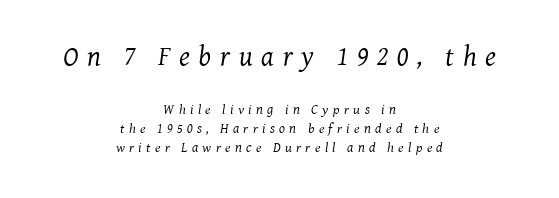
Q: Is the text bold? A: No.
Q: Is the text italic (slanted)? A: Yes, it leans right by about 7 degrees.
Q: Is the typeface a serif or a sans-serif typeface? A: Serif.
Q: Is the text underlined? A: No.
Q: How is the paragraph aligned? A: Centered.
Q: Is the spacing between letters normal or unusually wide? A: Unusually wide.
Q: Is the spacing between lines tight, normal or loose? A: Normal.
Q: Which block of text is set in a larger size, the first (top) or the second (bottom)? A: The first (top) one.
Q: Width (condensed, normal, or wide)? A: Normal.
Q: Stroke contrast? A: Medium.
Q: x-height? A: Medium.
Q: Monospaced? A: No.
